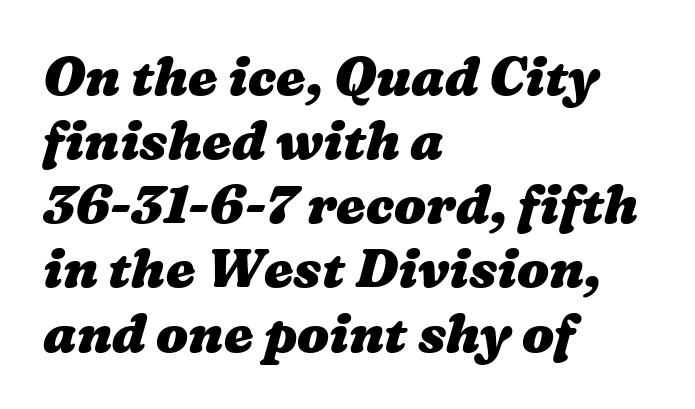
Glance below the letters and you will spot only blank space. Note the varied advance widths — an 'i' is clearly narrower than an 'm'. This rendering leaves character spacing at its baseline value. Which margin do the lines hug? The left one — the right edge is uneven. You'd pick this weight for a headline — it's a proper bold.
